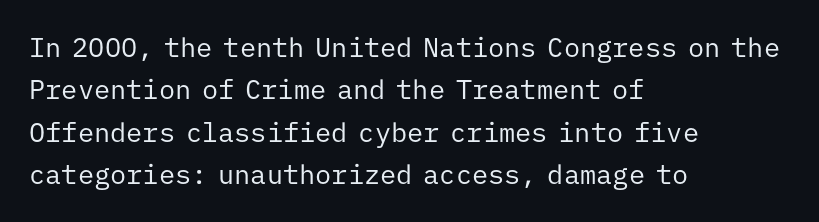
The image shows 27 px text type, upright; set left-aligned, normal line spacing (1.57x), normal letter spacing, not underlined.
